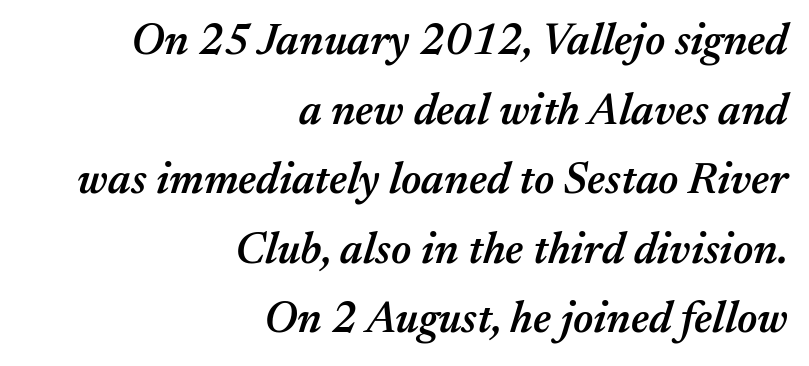
Q: Is the text bold? A: Semi-bold.
Q: Is the text italic (slanted)? A: Yes, it leans right by about 17 degrees.
Q: Is the text underlined? A: No.
Q: How is the paragraph aligned? A: Right-aligned.
Q: Is the spacing between letters normal or unusually wide? A: Normal.
Q: Is the spacing between lines tight, normal or loose? A: Normal.
Q: Width (condensed, normal, or wide)? A: Normal.
Q: Stroke contrast? A: Medium.
Q: x-height? A: Medium.
Q: Monospaced? A: No.
